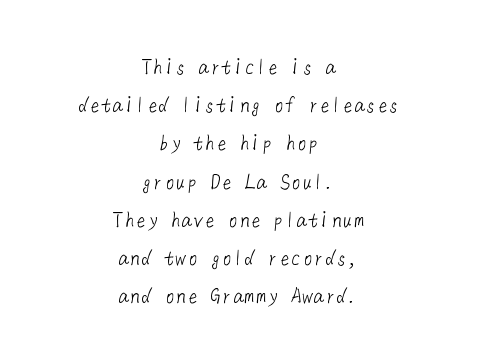
{"bold": "no", "underline": "no", "align": "center", "line_spacing": "normal", "line_spacing_ratio": 1.66, "letter_spacing": "normal", "letter_spacing_em": 0.0, "glyph_px": 23}
